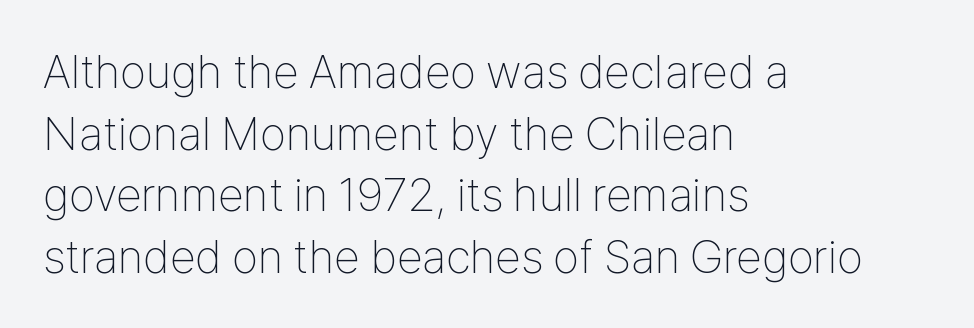
The image shows 47 px thin, condensed sans-serif type, upright; set left-aligned, normal line spacing (1.31x), normal letter spacing, not underlined; low stroke contrast and a medium x-height.
